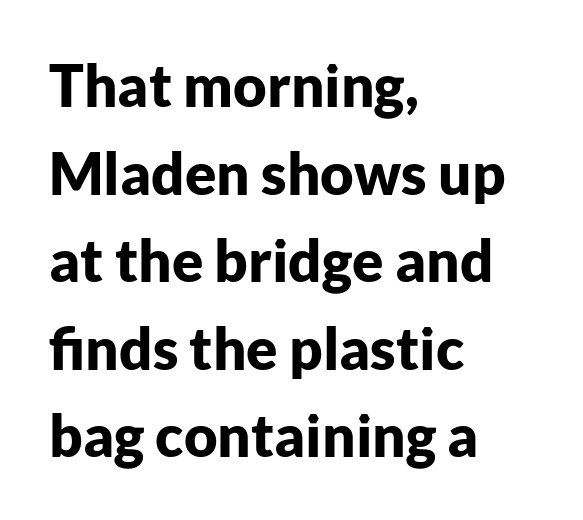
The image shows 58 px bold sans-serif type, upright; set left-aligned, normal line spacing (1.51x), normal letter spacing, not underlined; low stroke contrast and a medium x-height.
